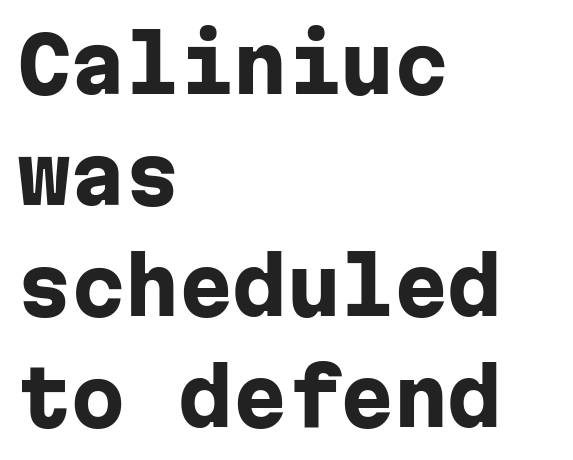
{"serif": "no", "italic": "no", "bold": "yes", "weight": "heavy", "width": "normal", "stroke_contrast": "low", "x_height": "medium", "monospaced": "yes", "underline": "no", "align": "left", "line_spacing": "normal", "line_spacing_ratio": 1.44, "letter_spacing": "normal", "letter_spacing_em": 0.0, "glyph_px": 77}
